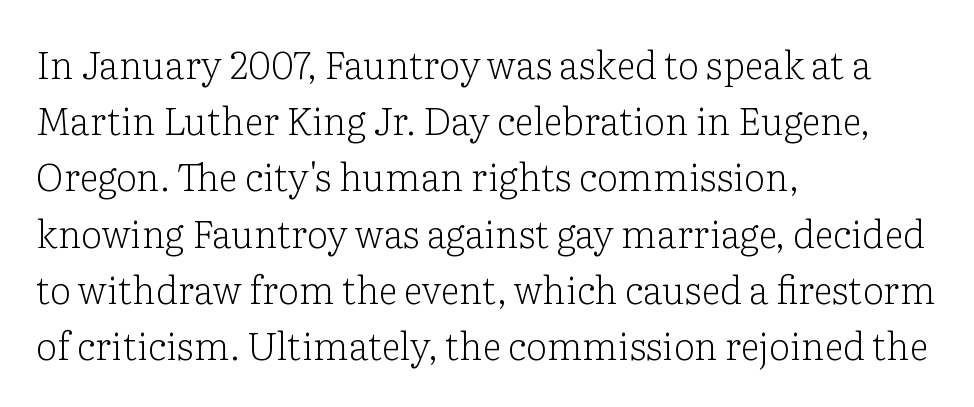
Lines of text with bare space underneath. These lines are rendered in a variable-pitch font. How are the letters spaced? Ordinarily, with no added tracking. Quick note: interline space is typical. If you drew a ruler down the left edge, every line would touch it.
